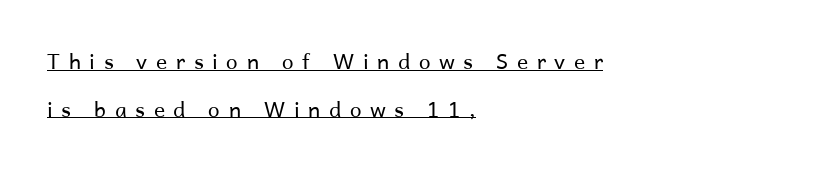
The image shows 21 px text type, upright; set left-aligned, loose line spacing (2.27x), unusually wide letter spacing (+0.41 em), underlined.
